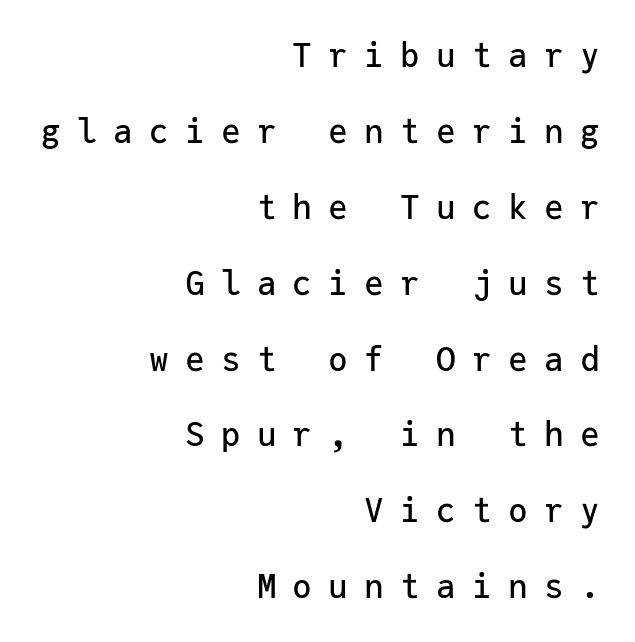
{"serif": "no", "italic": "no", "width": "normal", "stroke_contrast": "low", "x_height": "medium", "monospaced": "yes", "underline": "no", "align": "right", "line_spacing": "loose", "line_spacing_ratio": 2.3, "letter_spacing": "wide", "letter_spacing_em": 0.49, "glyph_px": 33}
